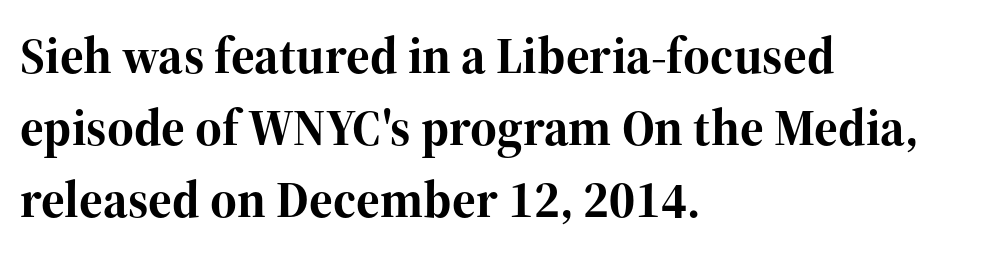
Typesetter's note: full bold, strokes at maximum text heaviness. The passage shown is typed in a proportional face where columns would drift. These lines are set flush left with a ragged right edge. The face used here is seriffed, in the tradition of book romans.
